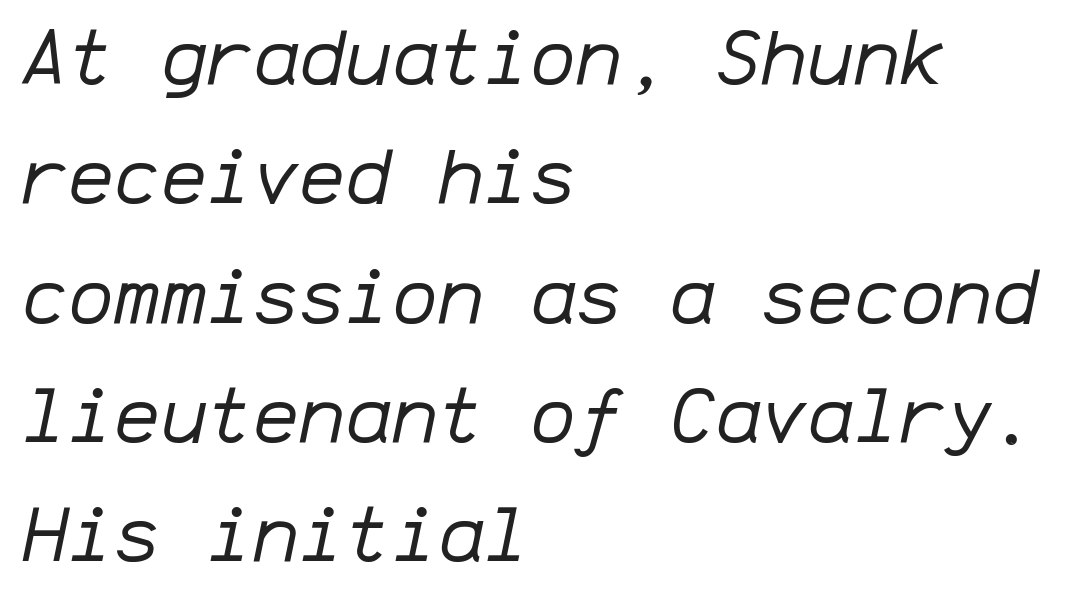
Leftover space on each line is placed entirely after the last word. The letters are slanted; this is an italic face. The string is rendered with underlining switched off. The tracking reads as untouched default to a designer's eye. The passage shown stacks its lines at a standard gap.
